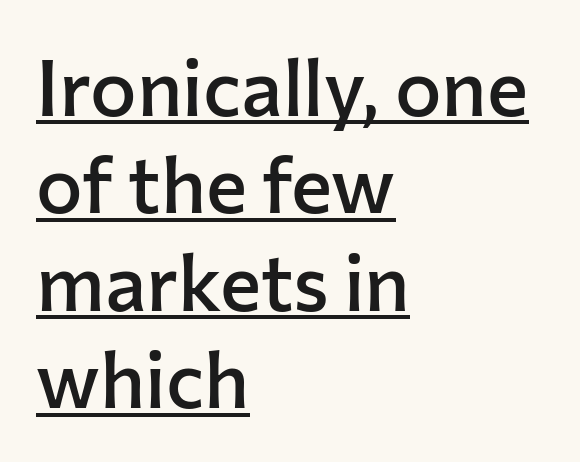
The image shows 78 px semibold sans-serif type, upright; set left-aligned, normal line spacing (1.25x), normal letter spacing, underlined; low stroke contrast and a medium x-height.
